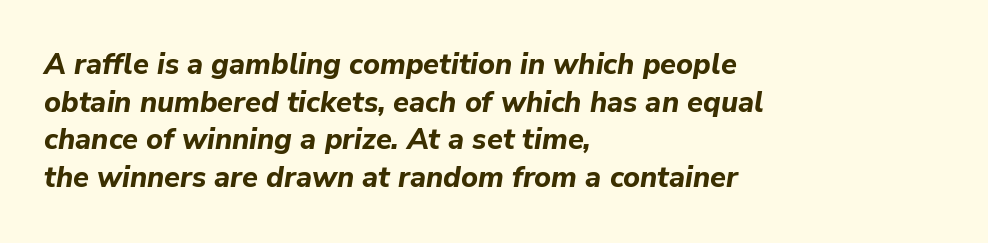
In terms of letterspacing, this is plain default setting. Letters rest on an invisible, unmarked baseline. The passage shown leans; its letterforms are oblique. The face used here is proportionally spaced, like ordinary book or web type. Leftover space on each line is placed entirely after the last word.
